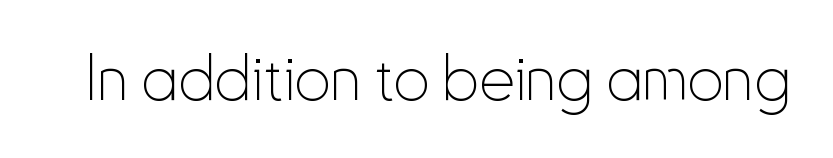
The image shows 64 px thin, condensed sans-serif type, upright; set normal letter spacing, not underlined; low stroke contrast and a small x-height.
